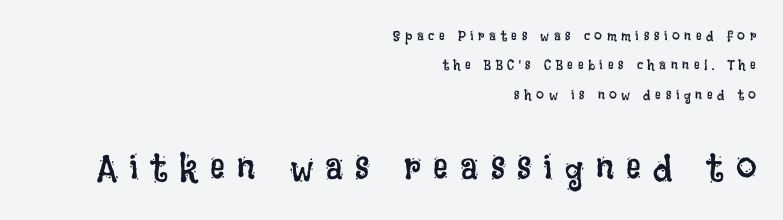
Q: Is the text bold? A: No.
Q: Is the text italic (slanted)? A: No, it is upright.
Q: Is the text underlined? A: No.
Q: How is the paragraph aligned? A: Right-aligned.
Q: Is the spacing between letters normal or unusually wide? A: Unusually wide.
Q: Is the spacing between lines tight, normal or loose? A: Loose.
Q: Which block of text is set in a larger size, the first (top) or the second (bottom)? A: The second (bottom) one.
Q: Width (condensed, normal, or wide)? A: Condensed.
Q: Stroke contrast? A: Low.
Q: x-height? A: Large.
Q: Monospaced? A: No.
